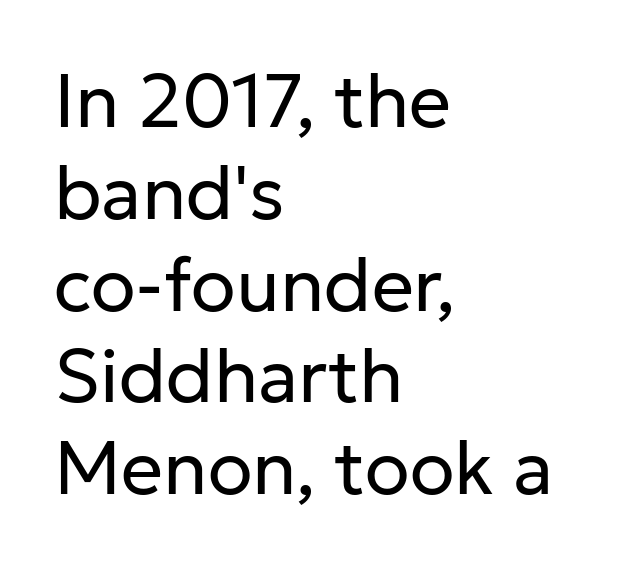
The image shows 74 px regular-weight sans-serif type, upright; set left-aligned, line spacing 1.24x, normal letter spacing, not underlined; low stroke contrast and a medium x-height.
